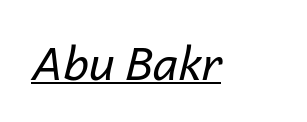
{"italic": "yes", "lean": "right", "slant_degrees": 14, "bold": "no", "weight": "regular", "width": "normal", "stroke_contrast": "low", "x_height": "medium", "monospaced": "no", "underline": "yes", "letter_spacing": "normal", "letter_spacing_em": 0.0, "glyph_px": 45}
